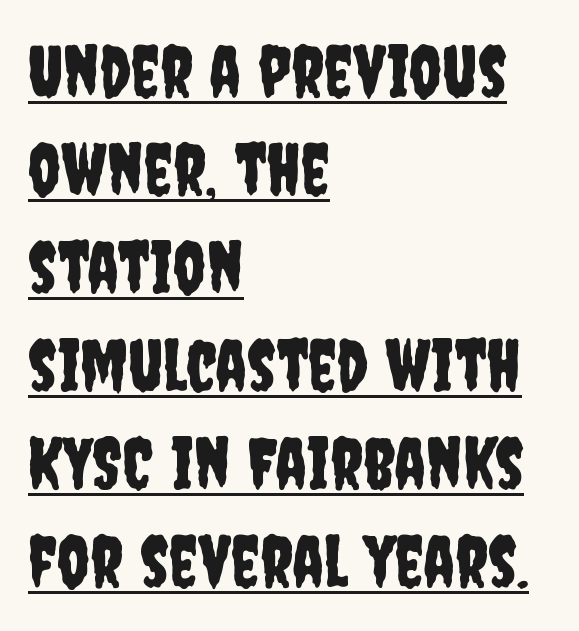
{"serif": "no", "italic": "no", "width": "condensed", "stroke_contrast": "low", "x_height": "large", "monospaced": "no", "underline": "yes", "align": "left", "line_spacing": "normal", "line_spacing_ratio": 1.36, "letter_spacing": "normal", "letter_spacing_em": 0.0, "glyph_px": 72}
